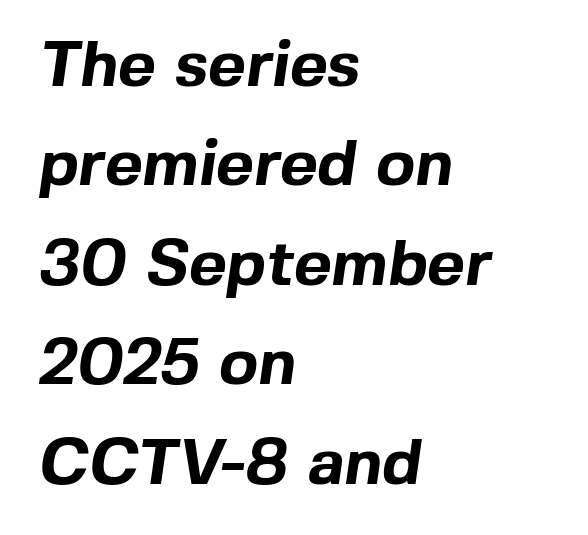
The characters display no serif detailing; their extremities are plain. This rendering uses left alignment, leaving the right contour irregular. Each letter keeps its own natural width here, so spacing adapts to shape. The rendering uses a moderate line-height, typical for paragraphs. Its strokes are broad and dark, the hallmark of bold type.
